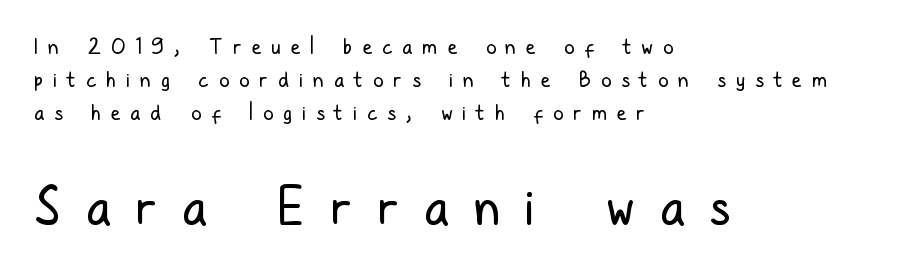
Underlining? Definitely not there. Size contrast runs from small at the top to large at the bottom. The font sits on the lighter half of the weight spectrum, regular included. These lines are set flush left with a ragged right edge.
